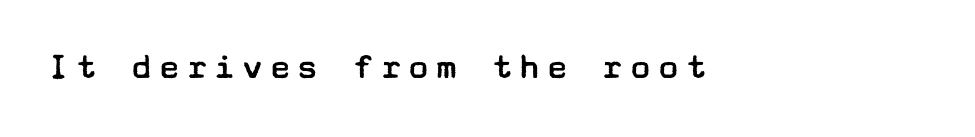
{"serif": "no", "italic": "no", "bold": "no", "weight": "regular", "width": "wide", "stroke_contrast": "low", "x_height": "medium", "underline": "no", "align": "left", "glyph_px": 38}
